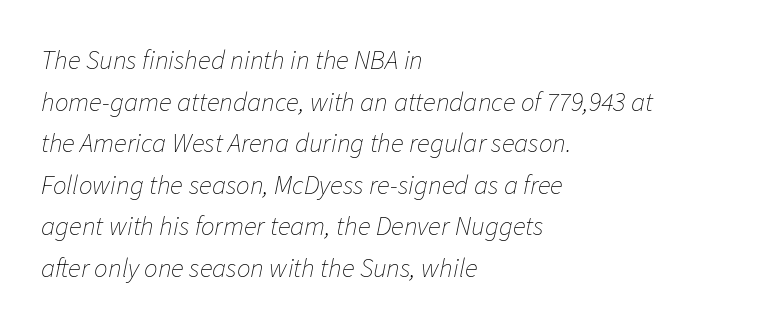
The image shows 27 px text type, italic (leaning right); set left-aligned, normal line spacing (1.54x), normal letter spacing, not underlined.
